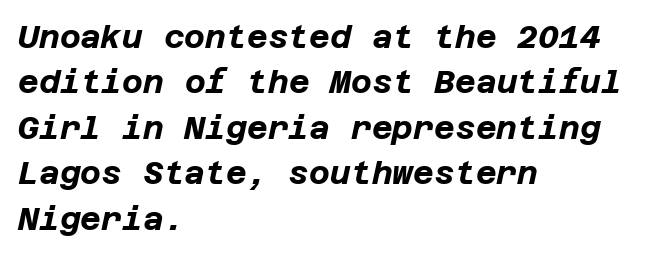
The image shows 32 px bold type, italic (leaning right); set left-aligned, normal line spacing (1.42x), normal letter spacing, not underlined; low stroke contrast and a large x-height.
